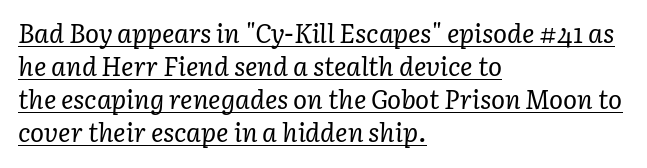
Every character sits at an angle, as italics do. Is the type heavy? It reads as light-to-regular instead. Does a line run under the words? Yes, clearly. The typesetter chose a ragged-right arrangement here. Vertical spacing — default.
